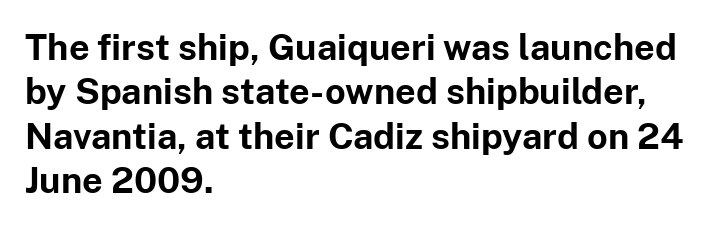
The image shows 36 px bold sans-serif type, upright; set left-aligned, line spacing 1.23x, normal letter spacing, not underlined; low stroke contrast and a medium x-height.
